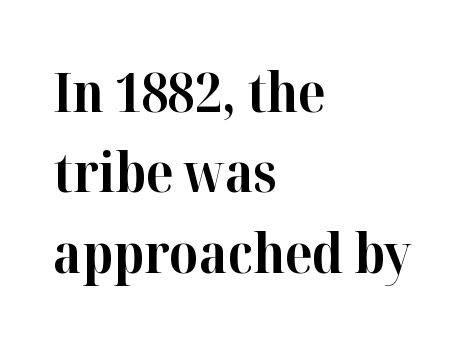
Q: Is the text bold? A: Yes.
Q: Is the text italic (slanted)? A: No, it is upright.
Q: Is the typeface a serif or a sans-serif typeface? A: Serif.
Q: Is the text underlined? A: No.
Q: How is the paragraph aligned? A: Left-aligned.
Q: Is the spacing between letters normal or unusually wide? A: Normal.
Q: Is the spacing between lines tight, normal or loose? A: Normal.
Q: Width (condensed, normal, or wide)? A: Normal.
Q: Stroke contrast? A: High.
Q: x-height? A: Medium.
Q: Monospaced? A: No.
